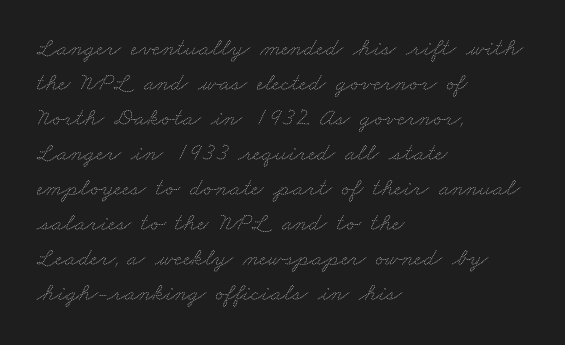
{"bold": "no", "underline": "no", "align": "left", "line_spacing": "normal", "line_spacing_ratio": 1.4, "letter_spacing": "normal", "letter_spacing_em": 0.0, "glyph_px": 25}
